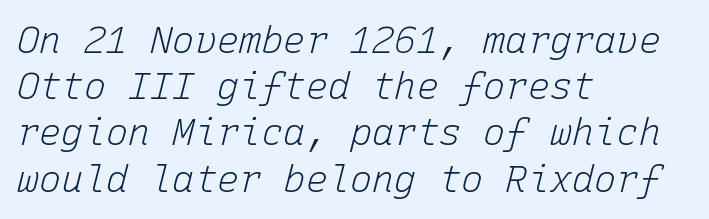
{"italic": "yes", "lean": "right", "slant_degrees": 15, "bold": "no", "weight": "light", "width": "normal", "stroke_contrast": "low", "x_height": "medium", "monospaced": "yes", "underline": "no", "align": "left", "line_spacing": "normal", "line_spacing_ratio": 1.25, "letter_spacing": "normal", "letter_spacing_em": 0.0, "glyph_px": 37}
